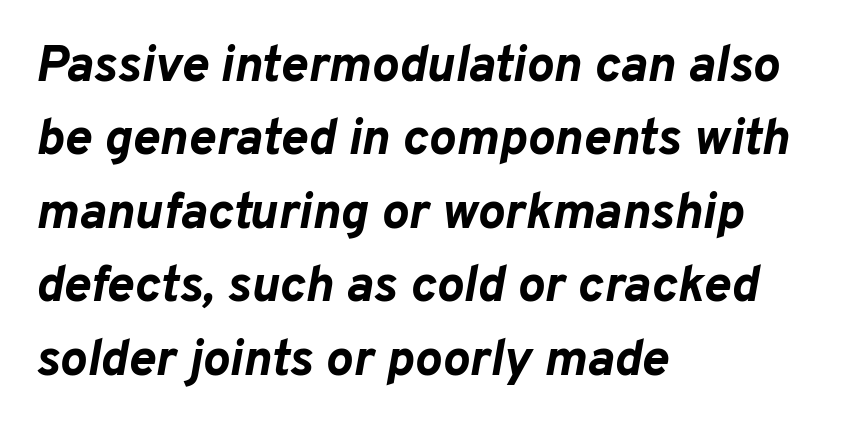
Q: Is the text bold? A: Yes.
Q: Is the text italic (slanted)? A: Yes, it leans right by about 10 degrees.
Q: Is the text underlined? A: No.
Q: How is the paragraph aligned? A: Left-aligned.
Q: Is the spacing between letters normal or unusually wide? A: Normal.
Q: Is the spacing between lines tight, normal or loose? A: Normal.
Q: Width (condensed, normal, or wide)? A: Normal.
Q: Stroke contrast? A: Low.
Q: x-height? A: Medium.
Q: Monospaced? A: No.
